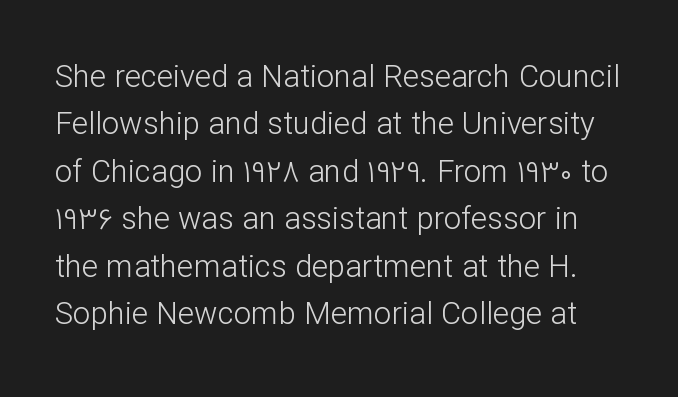
The space beneath each line is pristine and unruled. The block of text has a typical density, with ordinary space between rows. Is the stroke heavy? The answer is a plain regular-or-lighter. Posture: upright roman.
